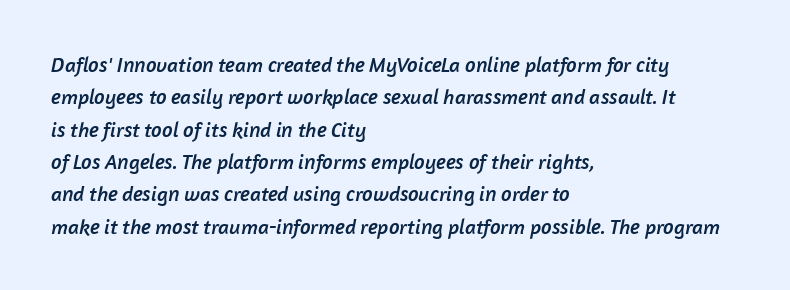
Type without underlining. Left-aligned paragraph, ragged on the right. Words appear dense and cohesive because spacing is normal. The rows are spaced the way most documents space them.
